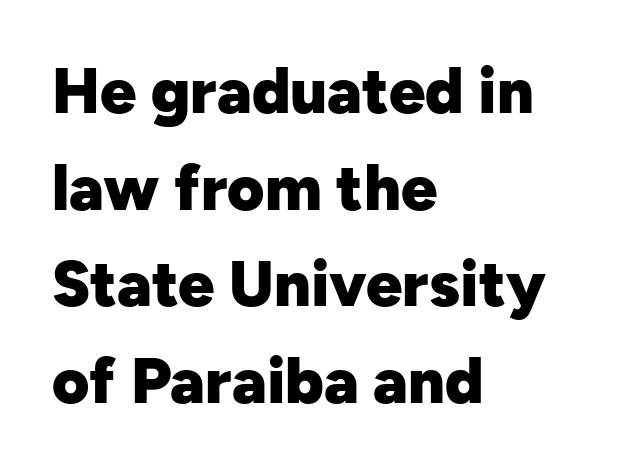
The letterforms sit shoulder to shoulder at normal distance. Leading: standard. Bold? Absolutely — the strokes are thick and heavy. You could not count columns in this text — the font is proportionally spaced. The passage is arranged the way most books set body copy — flush left. The type sits square on the baseline with zero lean.
